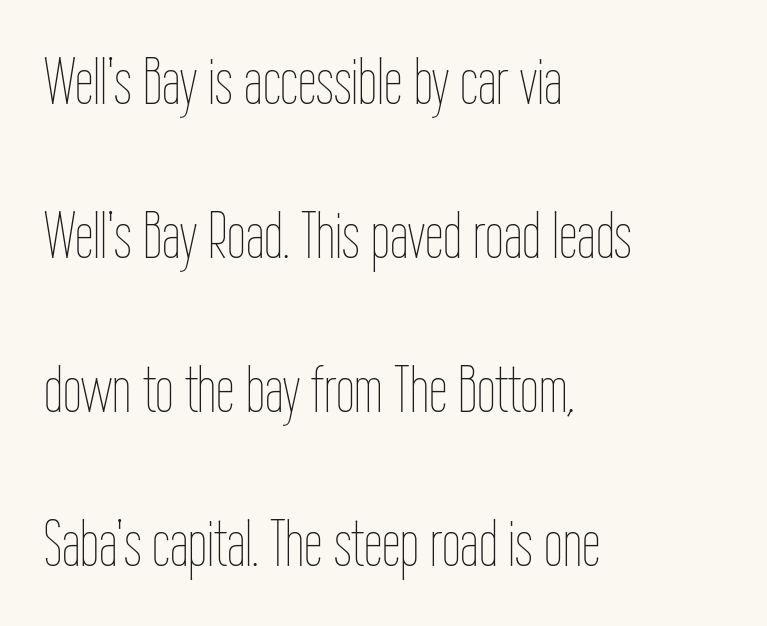
{"italic": "no", "bold": "no", "weight": "thin", "width": "condensed", "stroke_contrast": "low", "x_height": "medium", "monospaced": "no", "underline": "no", "align": "left", "line_spacing": "loose", "line_spacing_ratio": 2.3, "letter_spacing": "normal", "letter_spacing_em": 0.0, "glyph_px": 67}
